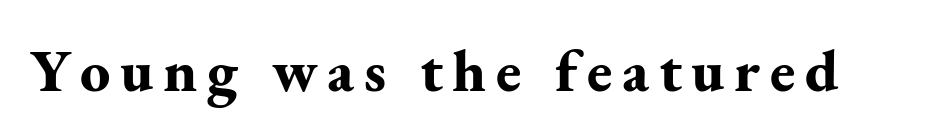
The image shows 60 px bold serif type, upright; set not underlined; medium stroke contrast and a small x-height.
